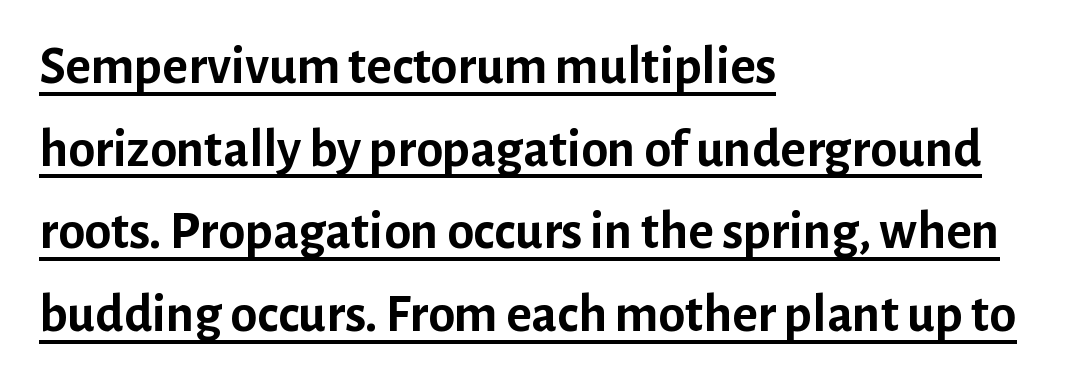
{"serif": "no", "italic": "no", "bold": "yes", "weight": "semibold", "width": "normal", "stroke_contrast": "low", "x_height": "medium", "monospaced": "no", "underline": "yes", "align": "left", "line_spacing": "normal", "line_spacing_ratio": 1.53, "letter_spacing": "normal", "letter_spacing_em": 0.0, "glyph_px": 54}
